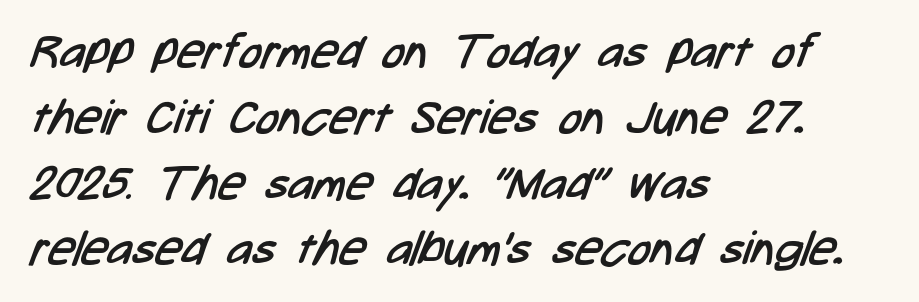
The image shows 47 px regular-weight, condensed sans-serif type; set left-aligned, normal line spacing (1.4x), normal letter spacing, not underlined; low stroke contrast and a medium x-height.
